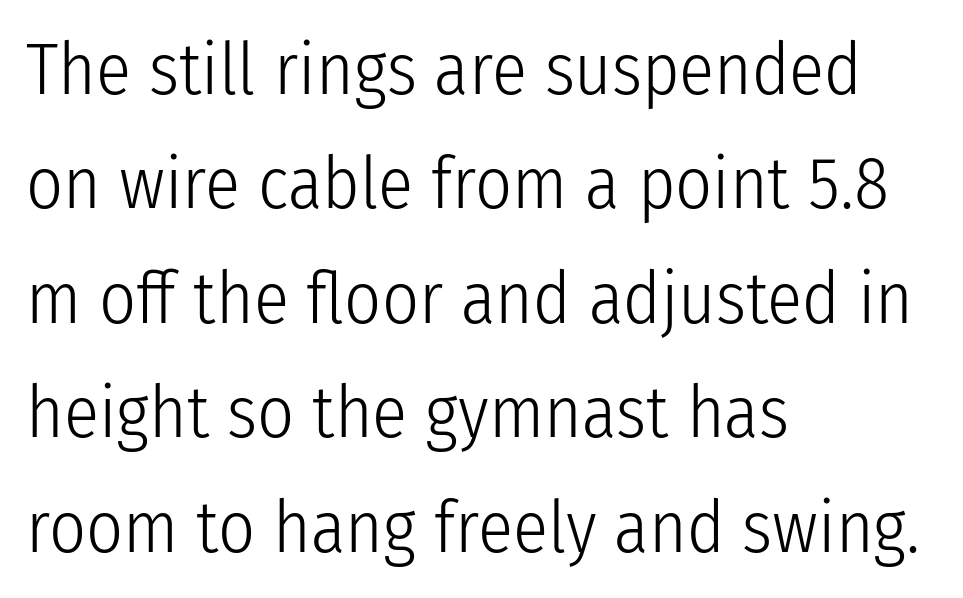
{"serif": "no", "italic": "no", "bold": "no", "weight": "light", "width": "condensed", "stroke_contrast": "low", "x_height": "medium", "monospaced": "no", "underline": "no", "align": "left", "line_spacing": "normal", "line_spacing_ratio": 1.59, "letter_spacing": "normal", "letter_spacing_em": 0.0, "glyph_px": 72}
